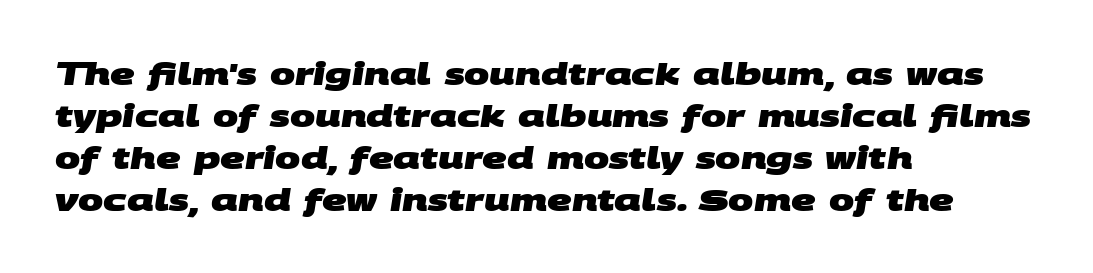
Q: Is the text bold? A: Yes.
Q: Is the typeface a serif or a sans-serif typeface? A: Sans-serif.
Q: Is the text underlined? A: No.
Q: How is the paragraph aligned? A: Left-aligned.
Q: Is the spacing between letters normal or unusually wide? A: Normal.
Q: Is the spacing between lines tight, normal or loose? A: Normal.
Q: Width (condensed, normal, or wide)? A: Wide.
Q: Stroke contrast? A: Medium.
Q: x-height? A: Large.
Q: Monospaced? A: No.
